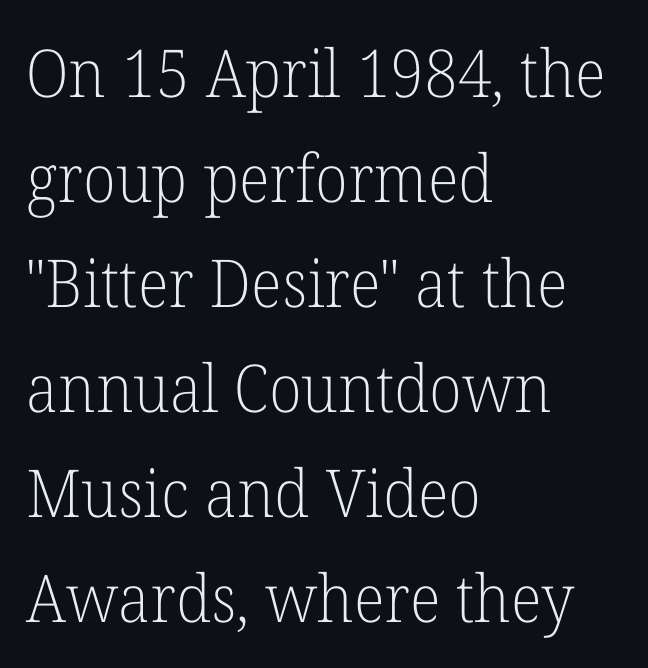
You can tell from the footed stems that serif type was used. Unlike italic type, these characters show no tilt at all. Plain, unruled lines of type. Inter-character spacing is left at the font's built-in metrics. Proportional: the letters do not fall into vertical columns. The ragged edge is on the right, which tells us the setting is flush left.
